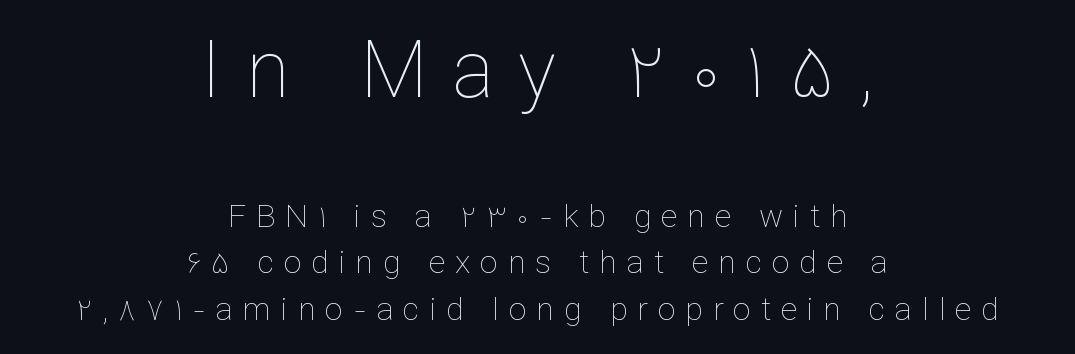
The image shows 79 px thin type, upright; set centered, normal line spacing (1.45x), unusually wide letter spacing (+0.31 em), not underlined; the first (top) block is 2.47x larger; low stroke contrast and a medium x-height.
